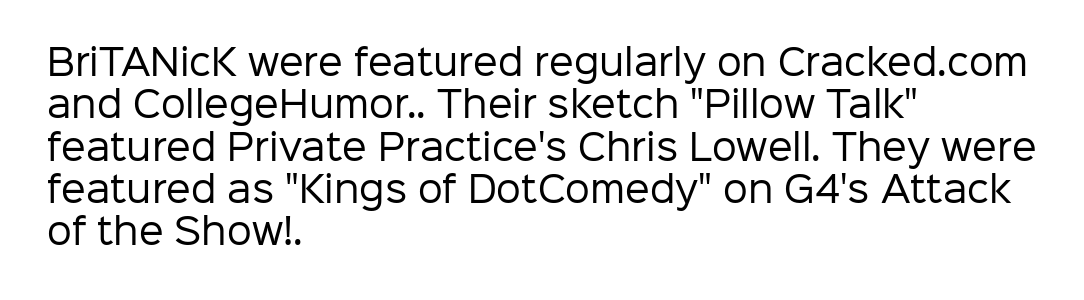
{"serif": "no", "italic": "no", "bold": "no", "weight": "regular", "width": "normal", "stroke_contrast": "low", "x_height": "medium", "monospaced": "no", "underline": "no", "align": "left", "line_spacing_ratio": 1.21, "letter_spacing": "normal", "letter_spacing_em": 0.0, "glyph_px": 35}
